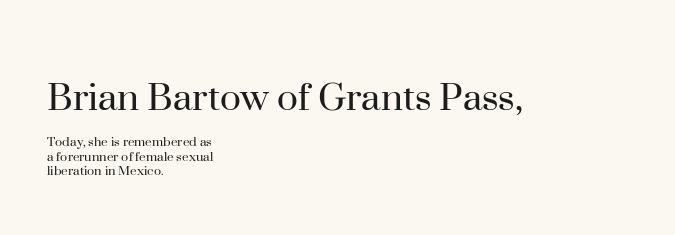
{"serif": "yes", "italic": "no", "bold": "no", "weight": "regular", "width": "normal", "stroke_contrast": "high", "x_height": "small", "monospaced": "no", "underline": "no", "align": "left", "line_spacing": "tight", "line_spacing_ratio": 0.96, "letter_spacing": "normal", "letter_spacing_em": 0.0, "larger_block": "first", "size_ratio": 2.93, "glyph_px": 44}
